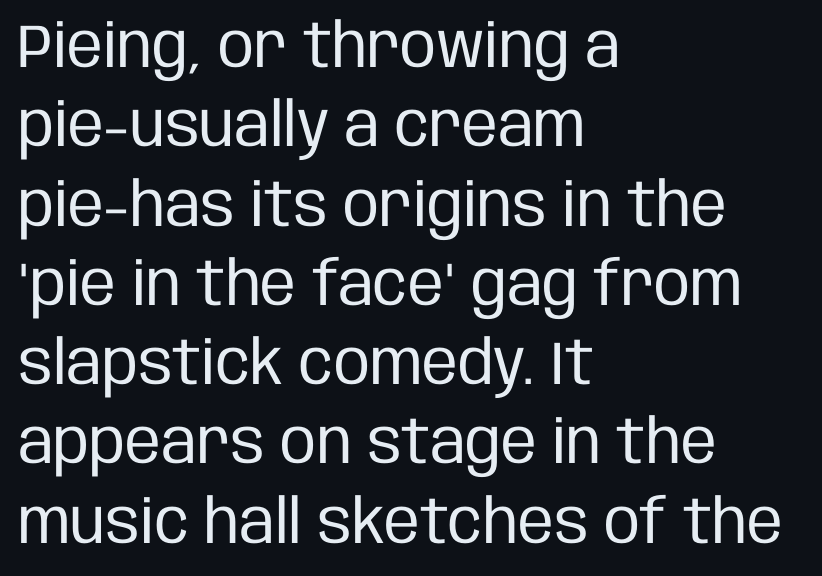
Q: Is the text bold? A: No.
Q: Is the text italic (slanted)? A: No, it is upright.
Q: Is the typeface a serif or a sans-serif typeface? A: Sans-serif.
Q: Is the text underlined? A: No.
Q: How is the paragraph aligned? A: Left-aligned.
Q: Is the spacing between letters normal or unusually wide? A: Normal.
Q: Is the spacing between lines tight, normal or loose? A: Normal.
Q: Width (condensed, normal, or wide)? A: Condensed.
Q: Stroke contrast? A: Low.
Q: x-height? A: Large.
Q: Monospaced? A: No.
